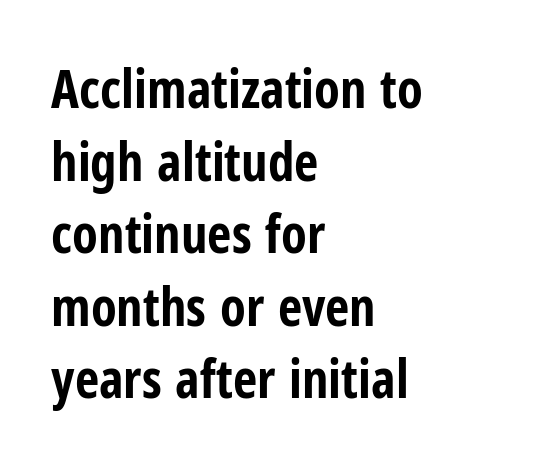
The image shows 53 px bold, condensed sans-serif type, upright; set left-aligned, normal line spacing (1.37x), normal letter spacing, not underlined; low stroke contrast and a medium x-height.
